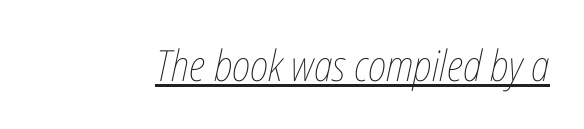
Q: Is the text bold? A: No.
Q: Is the text italic (slanted)? A: Yes, it leans right by about 12 degrees.
Q: Is the text underlined? A: Yes.
Q: Is the spacing between letters normal or unusually wide? A: Normal.
Q: Width (condensed, normal, or wide)? A: Condensed.
Q: Stroke contrast? A: Low.
Q: x-height? A: Medium.
Q: Monospaced? A: No.
